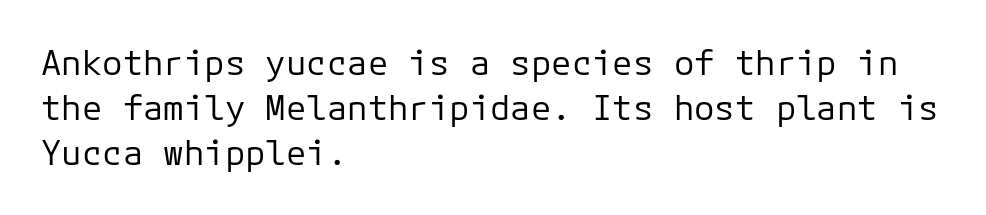
Is there much room between lines? A standard amount, neither cramped nor airy. Reading down the block, your eye returns to a fixed left position each line. Is this a fixed-width face? Yes — each glyph sits in an identical cell. The type family on display is of the sans-serif kind.
